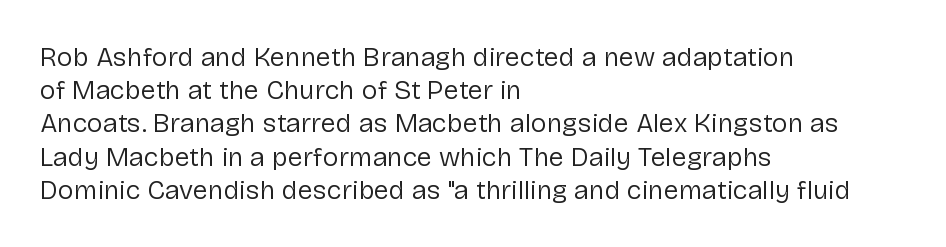
The image shows 27 px text type, upright; set left-aligned, line spacing 1.23x, normal letter spacing, not underlined.
